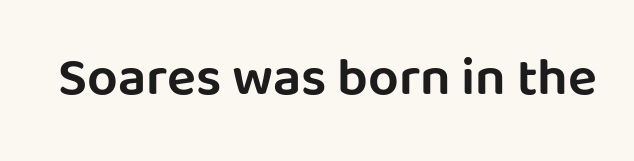
The image shows 54 px sans-serif type, upright; set normal letter spacing, not underlined; low stroke contrast and a large x-height.
